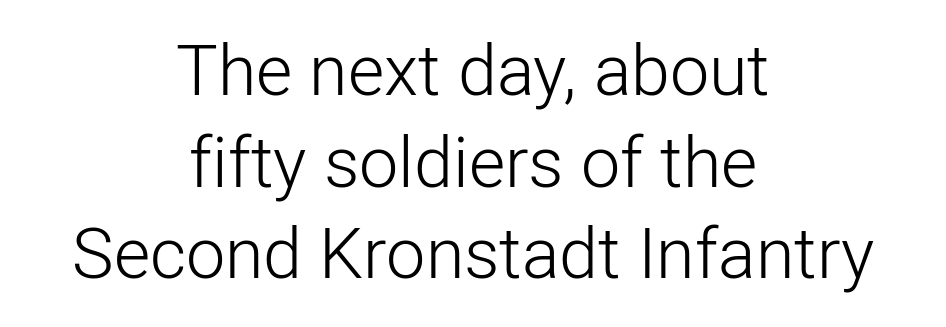
Q: Is the text bold? A: No.
Q: Is the text italic (slanted)? A: No, it is upright.
Q: Is the typeface a serif or a sans-serif typeface? A: Sans-serif.
Q: Is the text underlined? A: No.
Q: How is the paragraph aligned? A: Centered.
Q: Is the spacing between letters normal or unusually wide? A: Normal.
Q: Is the spacing between lines tight, normal or loose? A: Normal.
Q: Width (condensed, normal, or wide)? A: Normal.
Q: Stroke contrast? A: Low.
Q: x-height? A: Medium.
Q: Monospaced? A: No.
